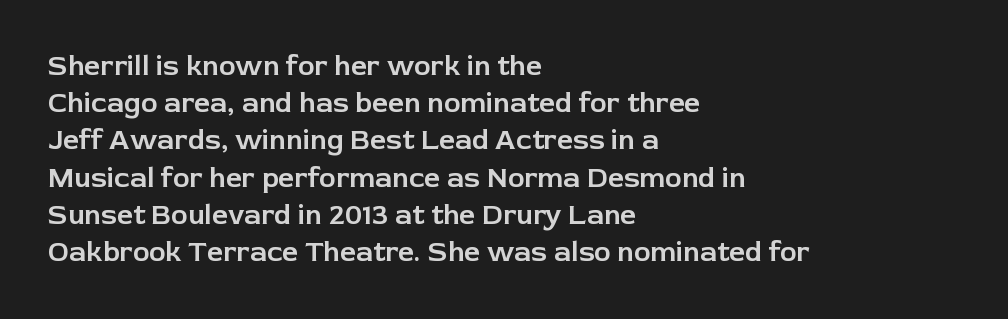
{"serif": "no", "italic": "no", "width": "normal", "stroke_contrast": "low", "x_height": "medium", "monospaced": "no", "underline": "no", "align": "left", "line_spacing": "normal", "line_spacing_ratio": 1.33, "letter_spacing": "normal", "letter_spacing_em": 0.0, "glyph_px": 28}
